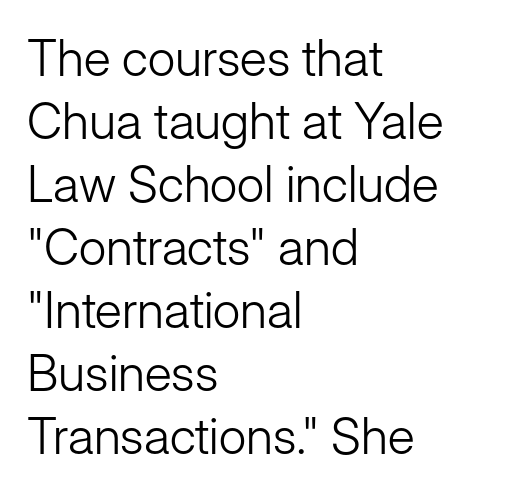
The image shows 50 px light sans-serif type, upright; set left-aligned, normal line spacing (1.26x), normal letter spacing, not underlined; low stroke contrast and a medium x-height.
